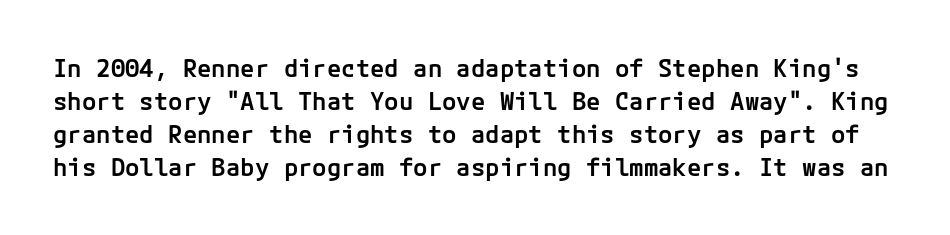
The image shows 24 px text type, upright; set normal line spacing (1.37x), normal letter spacing, not underlined.
